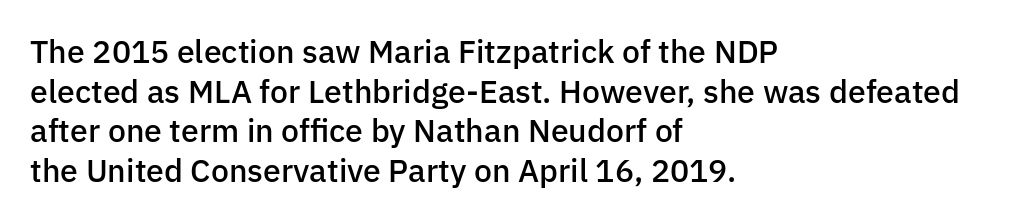
The image shows 32 px semibold sans-serif type, upright; set left-aligned, line spacing 1.24x, normal letter spacing, not underlined; low stroke contrast and a medium x-height.
